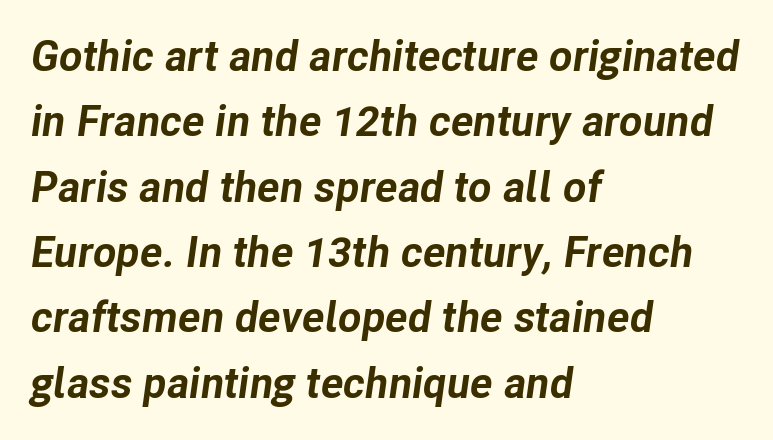
Q: Is the text bold? A: Yes.
Q: Is the text italic (slanted)? A: Yes, it leans right by about 8 degrees.
Q: Is the text underlined? A: No.
Q: How is the paragraph aligned? A: Left-aligned.
Q: Is the spacing between letters normal or unusually wide? A: Normal.
Q: Is the spacing between lines tight, normal or loose? A: Normal.
Q: Width (condensed, normal, or wide)? A: Normal.
Q: Stroke contrast? A: Low.
Q: x-height? A: Medium.
Q: Monospaced? A: No.
